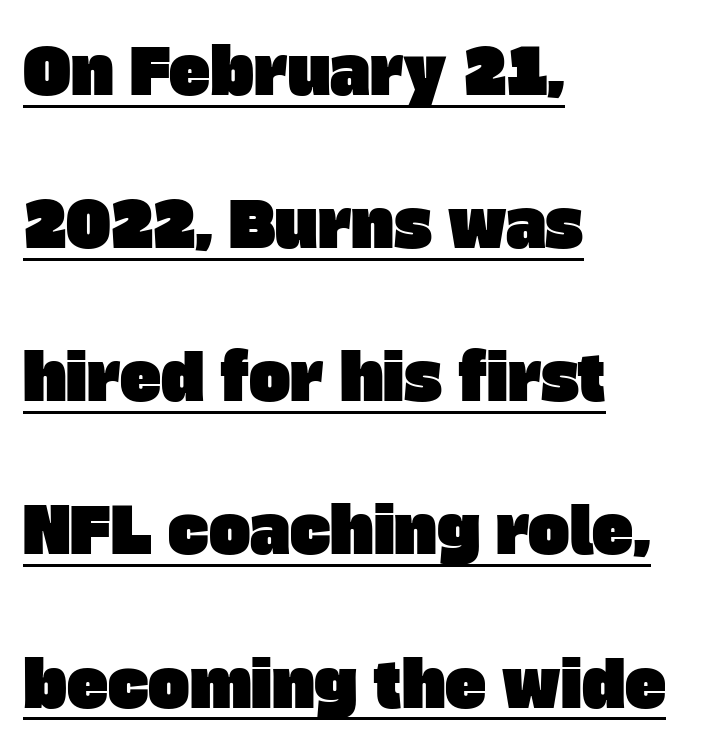
The image shows 62 px sans-serif type; set left-aligned, loose line spacing (2.47x), normal letter spacing, underlined; low stroke contrast and a large x-height.
